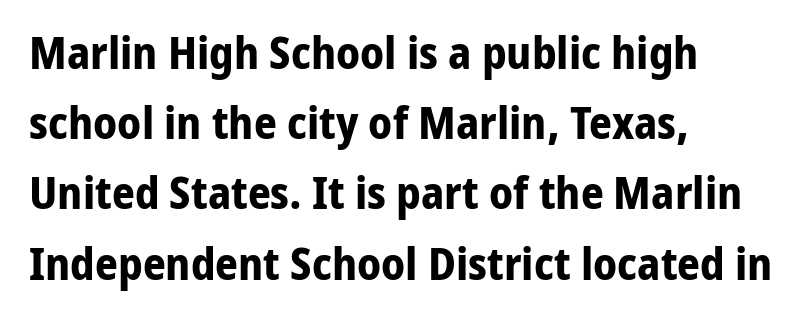
Rows of type keep a routine distance in the vertical direction. Vertical strokes here are truly vertical. Spacing between characters is what you'd get straight out of the box. Is the block centered? No — it sits flush against the left margin. Proportional: the letters do not fall into vertical columns. A sans-serif font was chosen for this passage.
